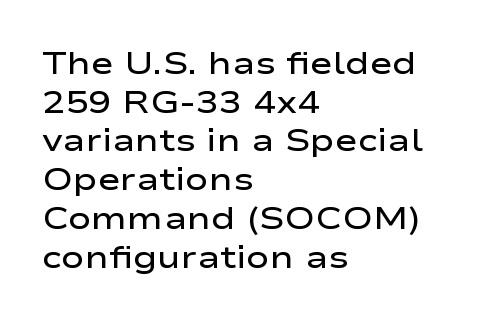
The image shows 31 px semibold, wide sans-serif type, upright; set left-aligned, normal line spacing (1.25x), normal letter spacing, not underlined; low stroke contrast and a medium x-height.
